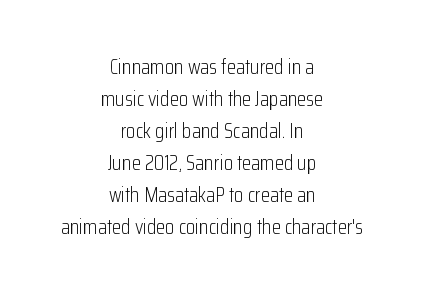
The image shows 21 px text type, upright; set centered, normal line spacing (1.52x), normal letter spacing, not underlined.
